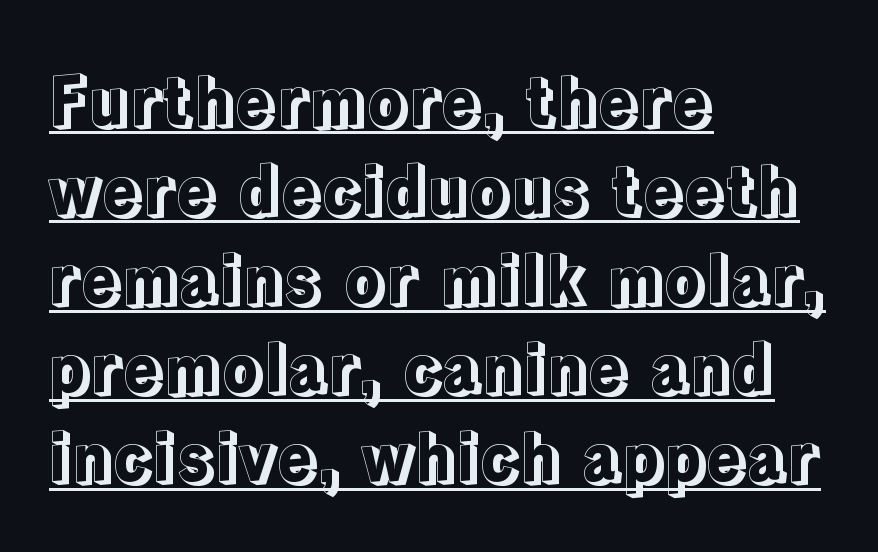
The image shows 66 px text type, upright; set left-aligned, normal line spacing (1.35x), normal letter spacing, underlined; a medium x-height.
